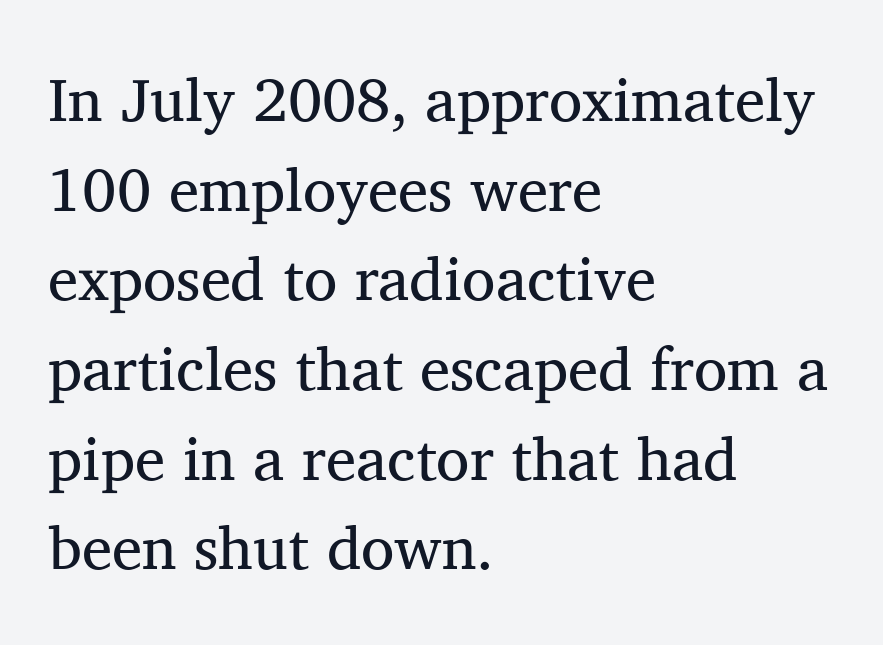
The image shows 61 px regular-weight serif type, upright; set left-aligned, normal line spacing (1.47x), normal letter spacing, not underlined; medium stroke contrast and a medium x-height.
